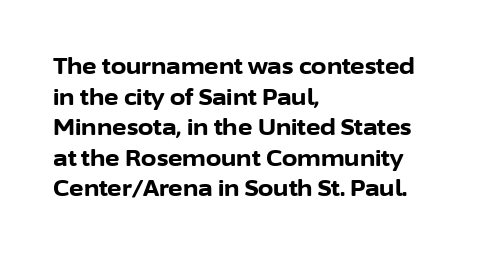
Q: Is the text bold? A: Yes.
Q: Is the text italic (slanted)? A: No, it is upright.
Q: Is the text underlined? A: No.
Q: How is the paragraph aligned? A: Left-aligned.
Q: Is the spacing between letters normal or unusually wide? A: Normal.
Q: Is the spacing between lines tight, normal or loose? A: Normal.
